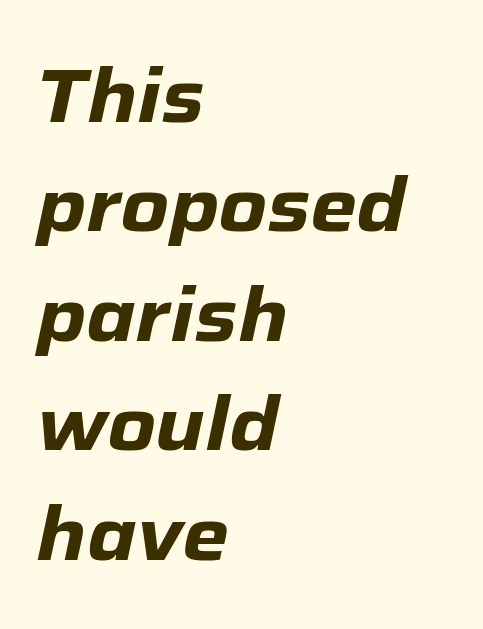
{"italic": "yes", "lean": "right", "slant_degrees": 12, "bold": "yes", "weight": "heavy", "width": "normal", "stroke_contrast": "low", "x_height": "medium", "monospaced": "no", "underline": "no", "align": "left", "line_spacing": "normal", "line_spacing_ratio": 1.46, "letter_spacing": "normal", "letter_spacing_em": 0.0, "glyph_px": 75}
